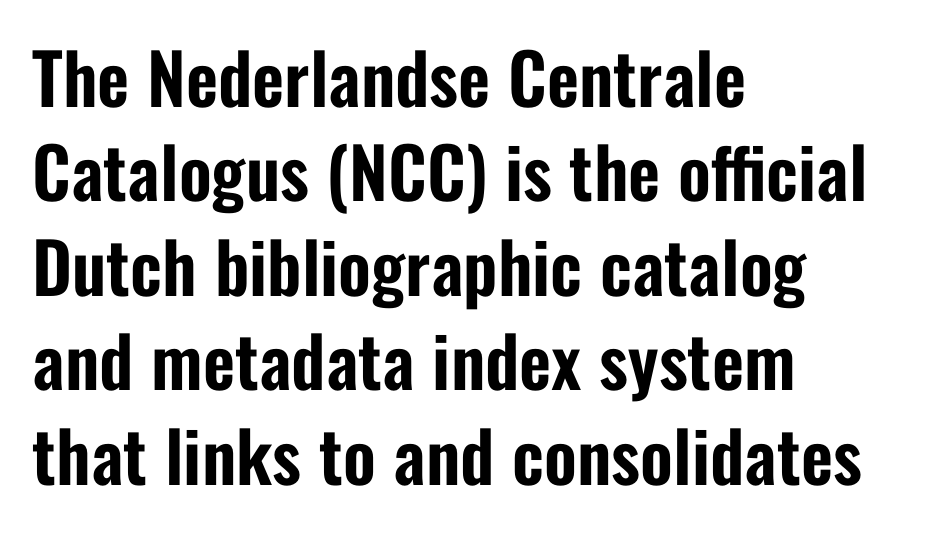
Q: Is the text italic (slanted)? A: No, it is upright.
Q: Is the typeface a serif or a sans-serif typeface? A: Sans-serif.
Q: Is the text underlined? A: No.
Q: How is the paragraph aligned? A: Left-aligned.
Q: Is the spacing between letters normal or unusually wide? A: Normal.
Q: Is the spacing between lines tight, normal or loose? A: Normal.
Q: Width (condensed, normal, or wide)? A: Condensed.
Q: Stroke contrast? A: Low.
Q: x-height? A: Medium.
Q: Monospaced? A: No.
